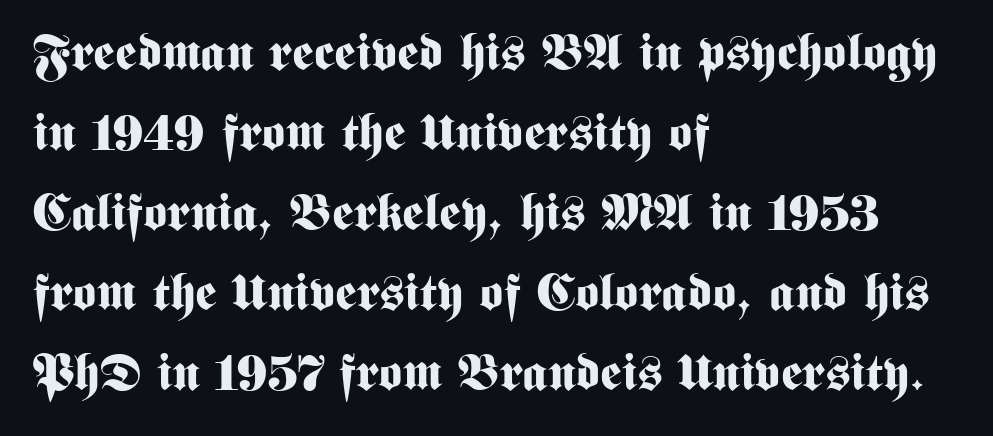
You'd pick this weight for a headline — it's a proper bold. Think of a printed novel: that variable character pitch is what you see here. Short note: letters normally spaced. Beneath every word, the page is bare. How would I describe the line gaps? Plain and ordinary.
